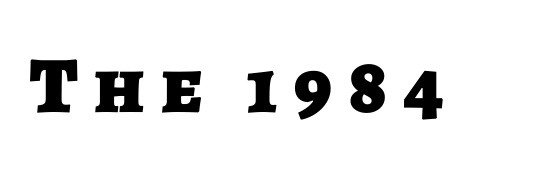
The image shows 80 px heavy sans-serif type; set unusually wide letter spacing (+0.21 em), not underlined; low stroke contrast and a large x-height.
